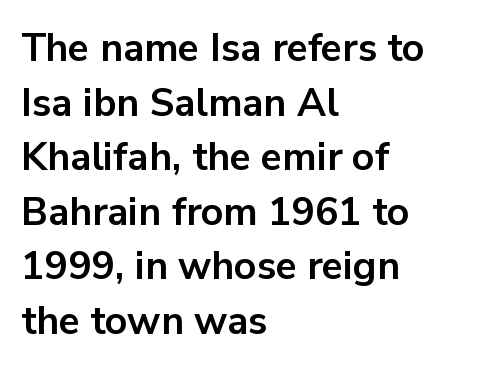
The face used here is proportionally spaced, like ordinary book or web type. The ragged edge is on the right, which tells us the setting is flush left. The rendering uses a moderate line-height, typical for paragraphs. Note: no serifs on the glyphs.
